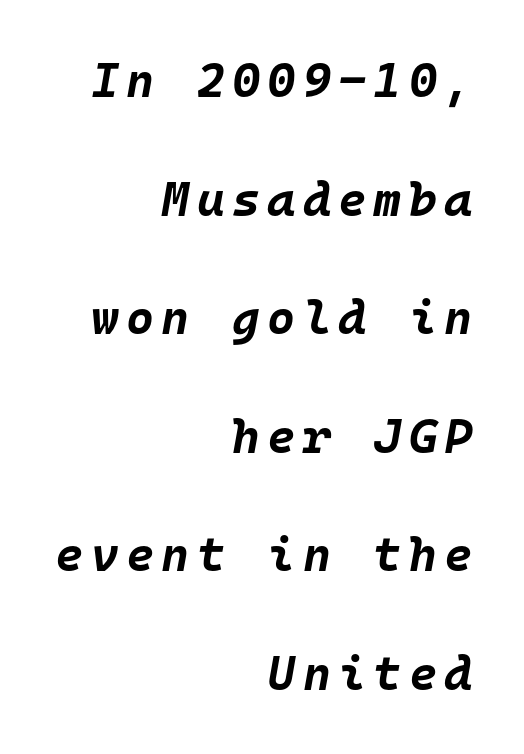
Q: Is the text bold? A: Yes.
Q: Is the text italic (slanted)? A: Yes, it leans right by about 10 degrees.
Q: Is the text underlined? A: No.
Q: How is the paragraph aligned? A: Right-aligned.
Q: Is the spacing between lines tight, normal or loose? A: Loose.
Q: Width (condensed, normal, or wide)? A: Normal.
Q: Stroke contrast? A: Low.
Q: x-height? A: Large.
Q: Monospaced? A: Yes.
